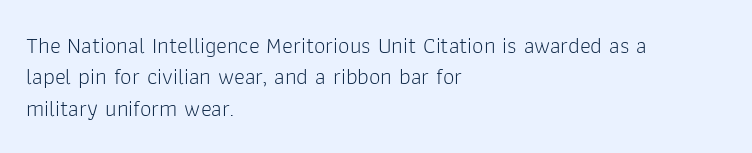
The image shows 23 px text type, upright; set left-aligned, normal line spacing (1.36x), normal letter spacing, not underlined.
